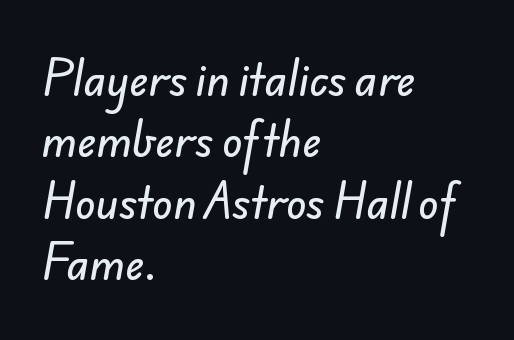
Q: Is the typeface a serif or a sans-serif typeface? A: Sans-serif.
Q: Is the text underlined? A: No.
Q: How is the paragraph aligned? A: Left-aligned.
Q: Is the spacing between letters normal or unusually wide? A: Normal.
Q: Is the spacing between lines tight, normal or loose? A: Normal.
Q: Width (condensed, normal, or wide)? A: Normal.
Q: Stroke contrast? A: Low.
Q: x-height? A: Small.
Q: Monospaced? A: No.
